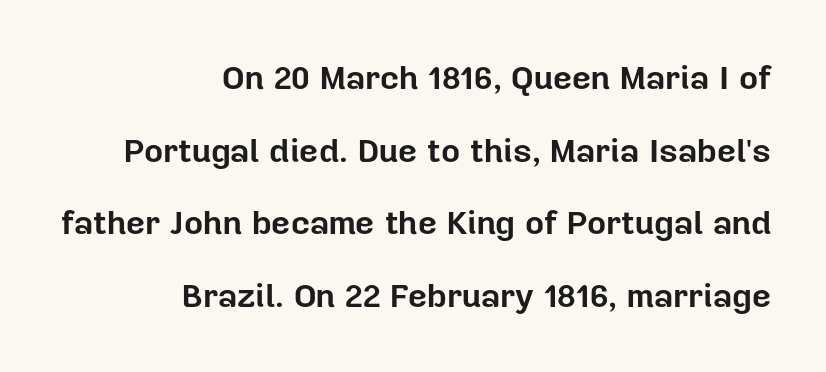
Descenders are the only things crossing below the line. Type style note: lacks serifs. As a designer I'd log this as weight 700, bold. Characters remain perfectly vertical along every line.
